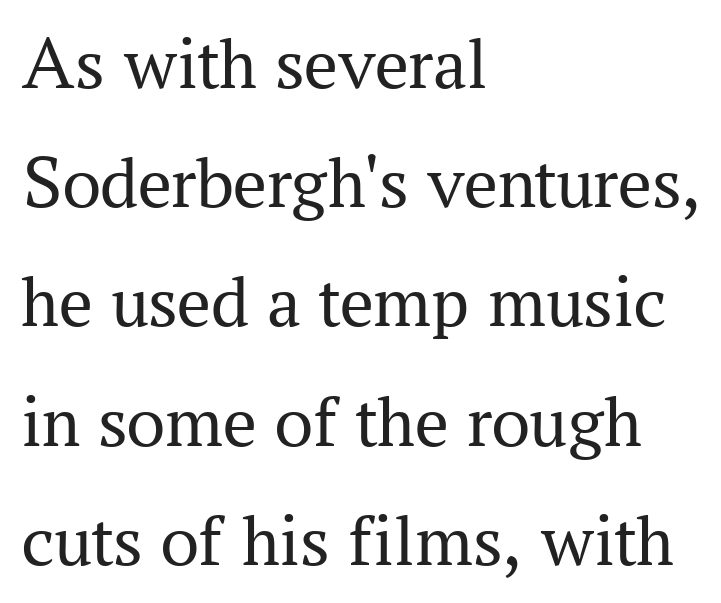
Q: Is the text bold? A: No.
Q: Is the text italic (slanted)? A: No, it is upright.
Q: Is the typeface a serif or a sans-serif typeface? A: Serif.
Q: Is the text underlined? A: No.
Q: How is the paragraph aligned? A: Left-aligned.
Q: Is the spacing between letters normal or unusually wide? A: Normal.
Q: Is the spacing between lines tight, normal or loose? A: Normal.
Q: Width (condensed, normal, or wide)? A: Normal.
Q: Stroke contrast? A: Medium.
Q: x-height? A: Medium.
Q: Monospaced? A: No.
